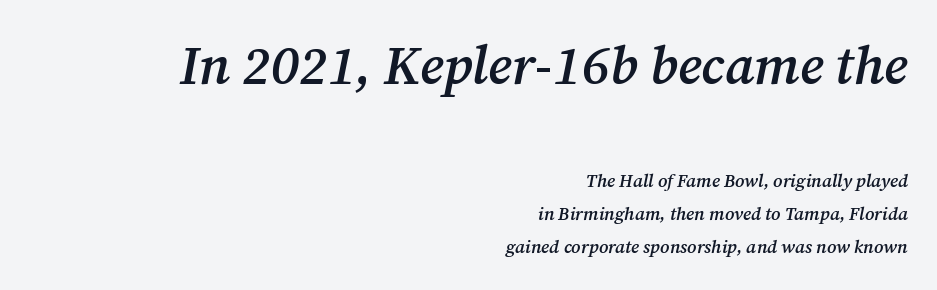
The image shows 53 px semibold serif type, italic (leaning right); set right-aligned, line spacing 1.83x, normal letter spacing, not underlined; the first (top) block is 2.94x larger; medium stroke contrast and a medium x-height.
